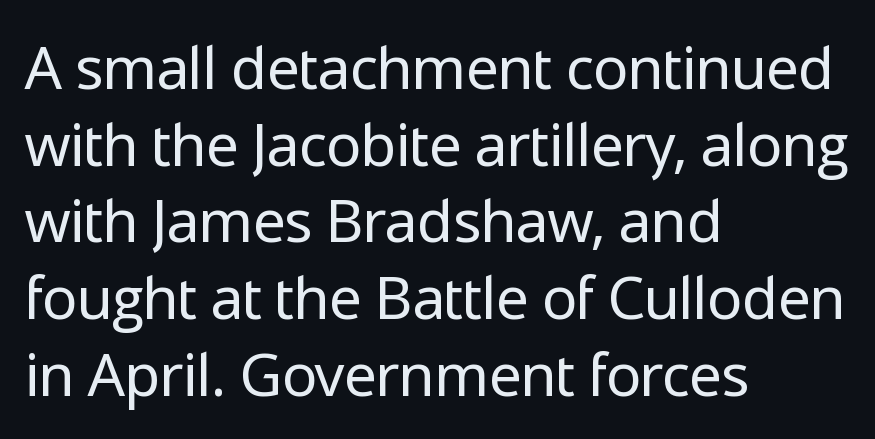
Q: Is the text bold? A: No.
Q: Is the text italic (slanted)? A: No, it is upright.
Q: Is the typeface a serif or a sans-serif typeface? A: Sans-serif.
Q: Is the text underlined? A: No.
Q: How is the paragraph aligned? A: Left-aligned.
Q: Is the spacing between letters normal or unusually wide? A: Normal.
Q: Is the spacing between lines tight, normal or loose? A: Normal.
Q: Width (condensed, normal, or wide)? A: Normal.
Q: Stroke contrast? A: Low.
Q: x-height? A: Medium.
Q: Monospaced? A: No.
